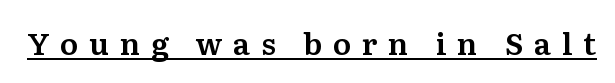
Q: Is the text italic (slanted)? A: No, it is upright.
Q: Is the typeface a serif or a sans-serif typeface? A: Serif.
Q: Is the text underlined? A: Yes.
Q: Is the spacing between letters normal or unusually wide? A: Unusually wide.
Q: Width (condensed, normal, or wide)? A: Normal.
Q: Stroke contrast? A: Medium.
Q: x-height? A: Medium.
Q: Monospaced? A: No.
